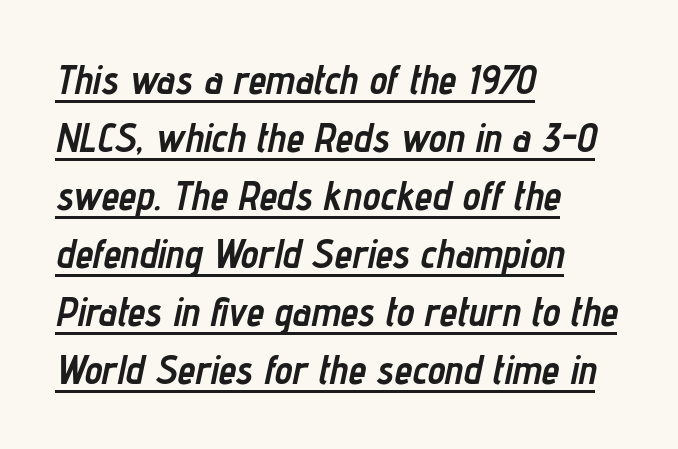
Q: Is the text bold? A: Yes.
Q: Is the text italic (slanted)? A: Yes, it leans right by about 12 degrees.
Q: Is the text underlined? A: Yes.
Q: How is the paragraph aligned? A: Left-aligned.
Q: Is the spacing between letters normal or unusually wide? A: Normal.
Q: Is the spacing between lines tight, normal or loose? A: Normal.
Q: Width (condensed, normal, or wide)? A: Condensed.
Q: Stroke contrast? A: Low.
Q: x-height? A: Medium.
Q: Monospaced? A: No.
